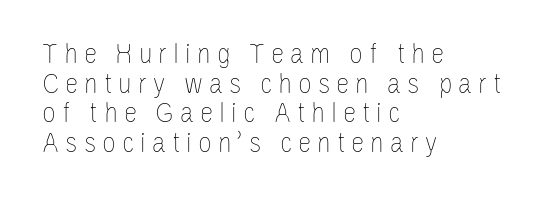
The image shows 30 px thin, condensed type, upright; set left-aligned, tight line spacing (0.99x), unusually wide letter spacing (+0.2 em), not underlined; low stroke contrast and a large x-height.
